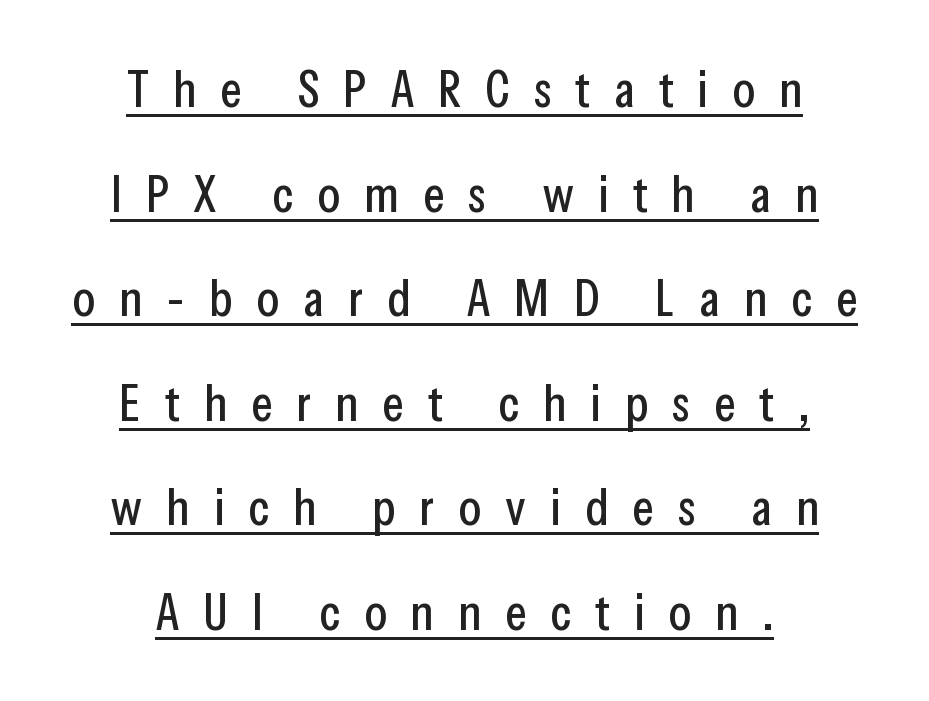
Grotesque or geometric, the face here clearly has no serifs. Spacing verdict: proportional, widths tailored to each character. Line spacing here is loose. The face used here is rendered with a markedly widened letterfit. The rendered words wear a rule along their underside.
